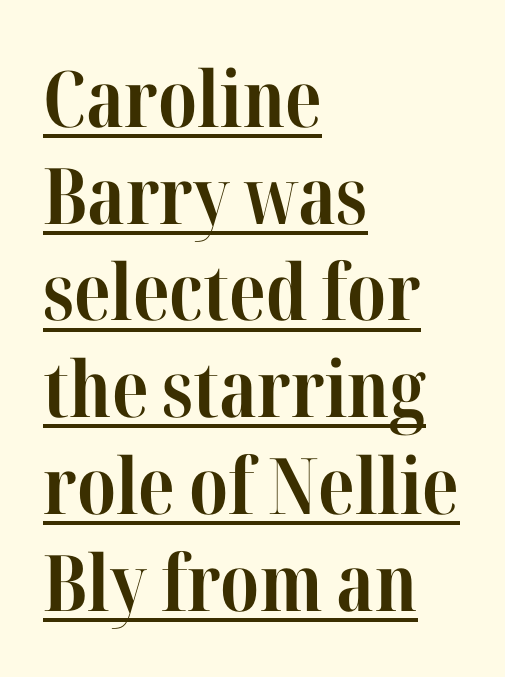
Q: Is the text bold? A: Yes.
Q: Is the text italic (slanted)? A: No, it is upright.
Q: Is the typeface a serif or a sans-serif typeface? A: Serif.
Q: Is the text underlined? A: Yes.
Q: How is the paragraph aligned? A: Left-aligned.
Q: Is the spacing between letters normal or unusually wide? A: Normal.
Q: Width (condensed, normal, or wide)? A: Condensed.
Q: Stroke contrast? A: High.
Q: x-height? A: Medium.
Q: Monospaced? A: No.
